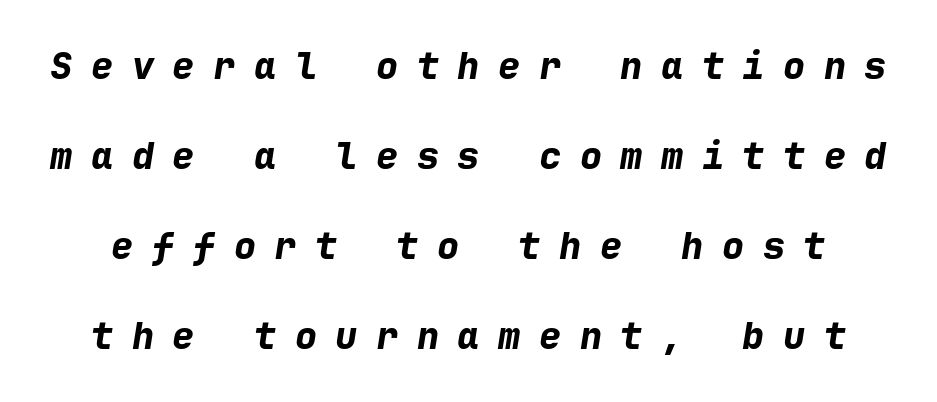
The image shows 37 px bold type, italic (leaning right), monospaced; set loose line spacing (2.43x), unusually wide letter spacing (+0.5 em), not underlined; low stroke contrast and a medium x-height.
